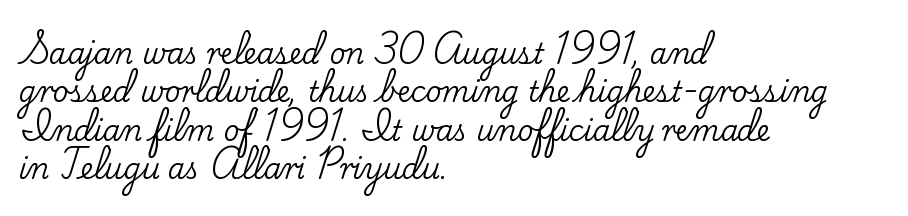
Q: Is the text italic (slanted)? A: Yes.
Q: Is the typeface a serif or a sans-serif typeface? A: Serif.
Q: Is the text underlined? A: No.
Q: How is the paragraph aligned? A: Left-aligned.
Q: Is the spacing between letters normal or unusually wide? A: Normal.
Q: Is the spacing between lines tight, normal or loose? A: Normal.
Q: Width (condensed, normal, or wide)? A: Normal.
Q: Stroke contrast? A: Low.
Q: x-height? A: Small.
Q: Monospaced? A: No.
